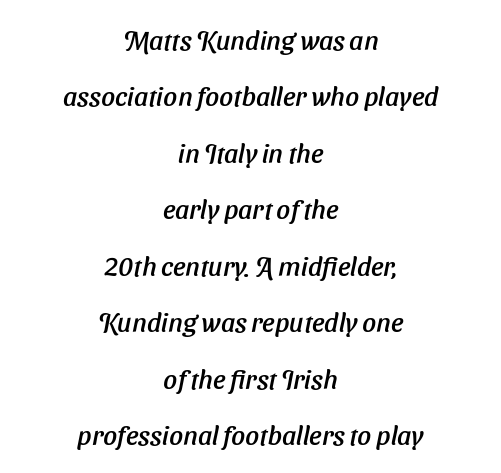
{"italic": "yes", "lean": "right", "slant_degrees": 11, "underline": "no", "align": "center", "line_spacing": "loose", "line_spacing_ratio": 2.09, "letter_spacing": "normal", "letter_spacing_em": 0.0, "glyph_px": 27}
